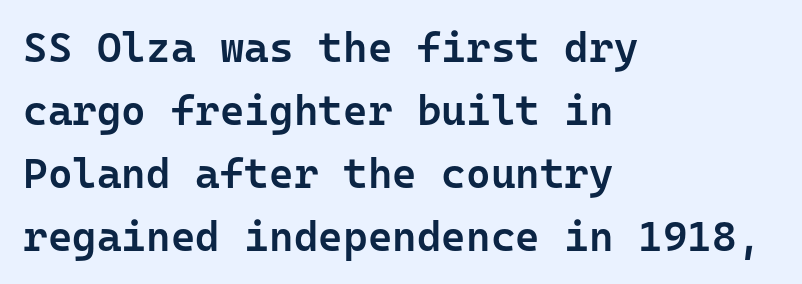
{"serif": "no", "italic": "no", "bold": "semi", "weight": "semibold", "width": "normal", "stroke_contrast": "low", "x_height": "medium", "monospaced": "yes", "underline": "no", "align": "left", "line_spacing": "normal", "line_spacing_ratio": 1.5, "letter_spacing": "normal", "letter_spacing_em": 0.0, "glyph_px": 42}
